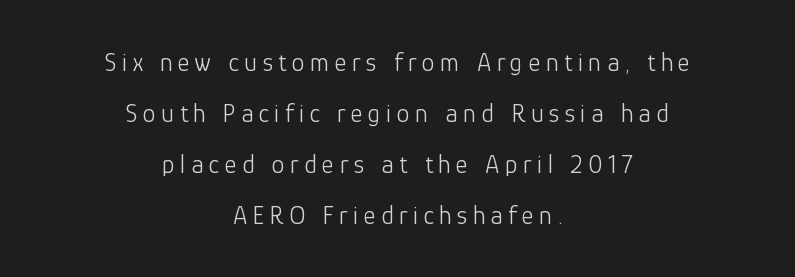
{"italic": "no", "bold": "no", "underline": "no", "align": "center", "line_spacing": "loose", "line_spacing_ratio": 1.96, "letter_spacing": "wide", "letter_spacing_em": 0.21, "glyph_px": 26}
